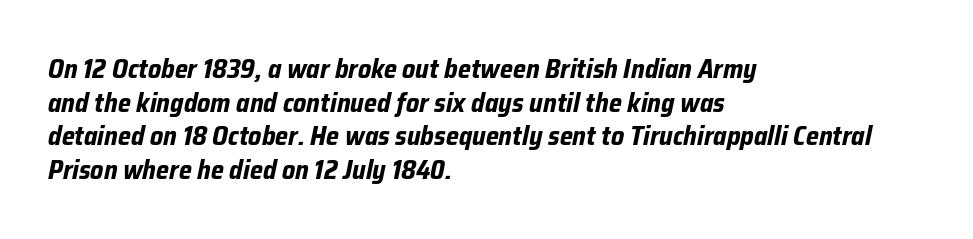
The image shows 26 px bold type, italic (leaning right); set left-aligned, normal line spacing (1.29x), normal letter spacing, not underlined.
